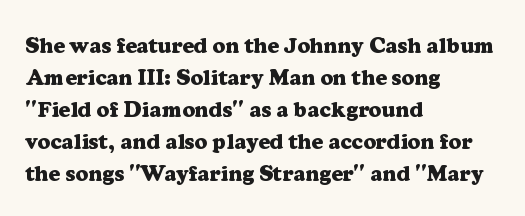
{"italic": "no", "bold": "yes", "underline": "no", "align": "left", "line_spacing": "normal", "line_spacing_ratio": 1.45, "letter_spacing": "normal", "letter_spacing_em": 0.0, "glyph_px": 22}
